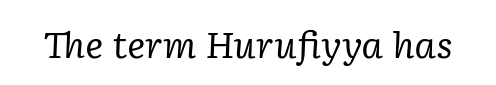
{"serif": "yes", "italic": "yes", "lean": "right", "slant_degrees": 2, "bold": "no", "weight": "regular", "width": "normal", "stroke_contrast": "low", "x_height": "medium", "monospaced": "no", "underline": "no", "letter_spacing": "normal", "letter_spacing_em": 0.0, "glyph_px": 35}
